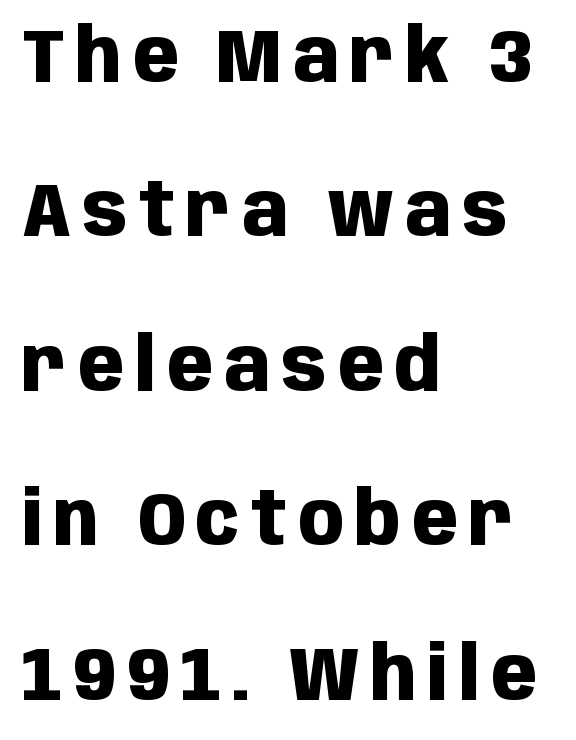
Q: Is the text bold? A: Yes.
Q: Is the text italic (slanted)? A: No, it is upright.
Q: Is the typeface a serif or a sans-serif typeface? A: Sans-serif.
Q: Is the text underlined? A: No.
Q: How is the paragraph aligned? A: Left-aligned.
Q: Is the spacing between lines tight, normal or loose? A: Loose.
Q: Width (condensed, normal, or wide)? A: Condensed.
Q: Stroke contrast? A: Low.
Q: x-height? A: Large.
Q: Monospaced? A: No.
